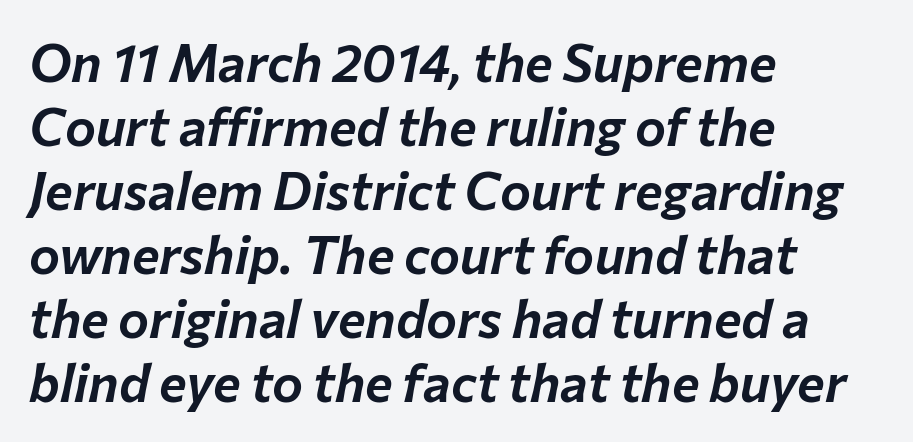
Q: Is the text italic (slanted)? A: Yes, it leans right by about 12 degrees.
Q: Is the text underlined? A: No.
Q: How is the paragraph aligned? A: Left-aligned.
Q: Is the spacing between letters normal or unusually wide? A: Normal.
Q: Width (condensed, normal, or wide)? A: Normal.
Q: Stroke contrast? A: Low.
Q: x-height? A: Medium.
Q: Monospaced? A: No.
